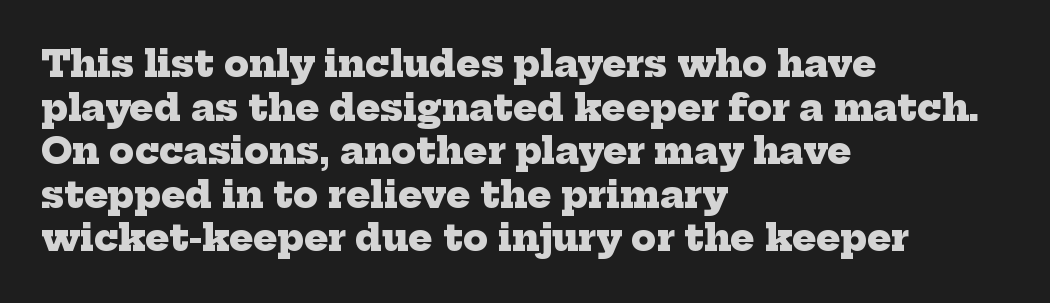
As a designer I'd log this as weight 700, bold. Check where the strokes stop: tiny serifs finish them off. You could not count columns in this text — the font is proportionally spaced. The lines in this sample share a left origin and differ only in where they stop. Each word holds together tightly as a unit, with standard inter-letter gaps.
